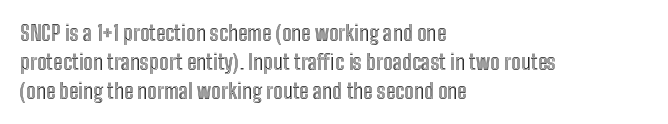
Does the leading feel generous? No, just average. Nobody touched the tracking dial on this one. This is the regular roman posture of the typeface. Visually the block forms a straight wall on the left and a jagged coastline on the right.
